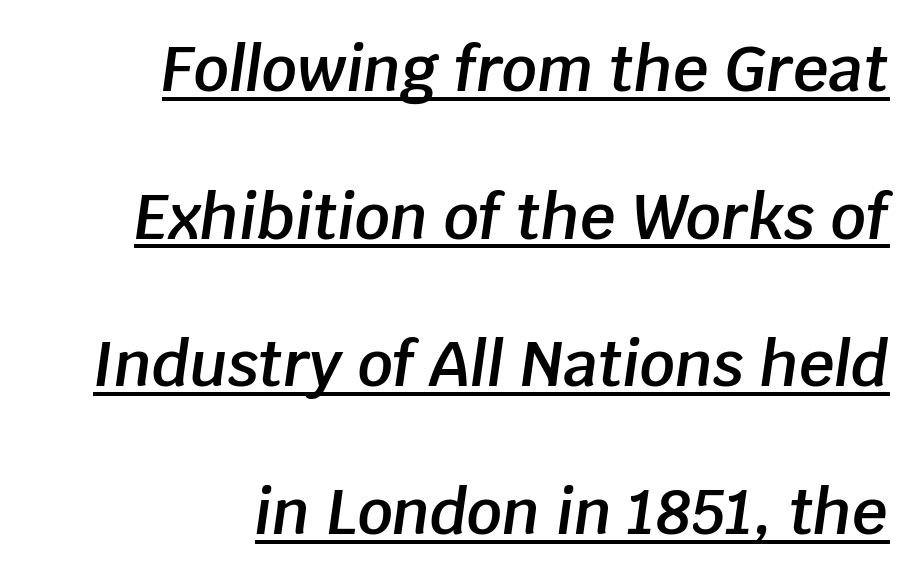
{"italic": "yes", "lean": "right", "slant_degrees": 8, "bold": "semi", "weight": "semibold", "width": "normal", "stroke_contrast": "low", "x_height": "large", "monospaced": "no", "underline": "yes", "align": "right", "line_spacing": "loose", "line_spacing_ratio": 2.38, "letter_spacing": "normal", "letter_spacing_em": 0.0, "glyph_px": 62}
